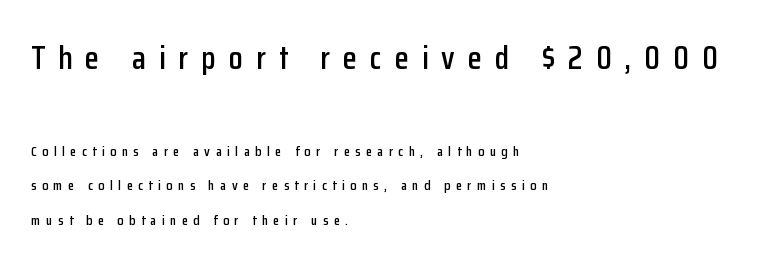
The image shows 33 px condensed sans-serif type, upright; set left-aligned, loose line spacing (2.49x), unusually wide letter spacing (+0.39 em), not underlined; the first (top) block is 2.36x larger; low stroke contrast and a medium x-height.
